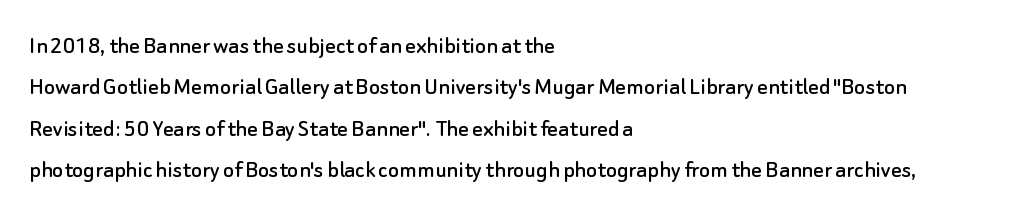
Q: Is the text italic (slanted)? A: No, it is upright.
Q: Is the text underlined? A: No.
Q: How is the paragraph aligned? A: Left-aligned.
Q: Is the spacing between letters normal or unusually wide? A: Normal.
Q: Is the spacing between lines tight, normal or loose? A: Normal.
